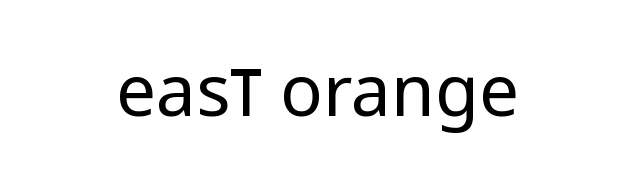
{"serif": "no", "italic": "no", "bold": "no", "weight": "regular", "width": "condensed", "stroke_contrast": "low", "x_height": "large", "monospaced": "no", "underline": "no", "letter_spacing": "normal", "letter_spacing_em": 0.0, "glyph_px": 71}
